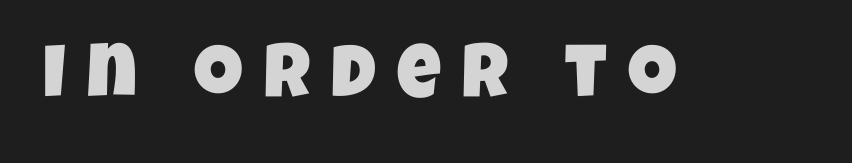
The glyphs in this specimen are sans serif. Check under the words: just untouched page. The passage shown is typed in a proportional face where columns would drift. Honestly, the letter spacing is so wide it's the main thing you notice.
